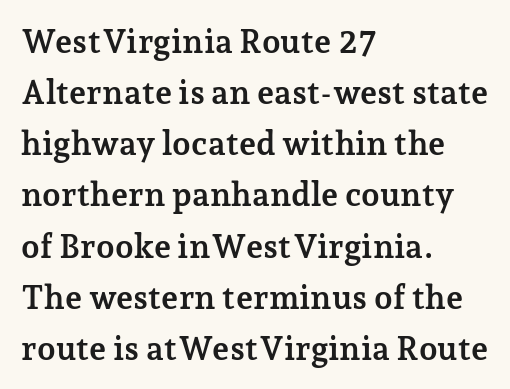
The image shows 33 px semibold serif type, upright; set left-aligned, normal line spacing (1.55x), normal letter spacing, not underlined; low stroke contrast and a medium x-height.
